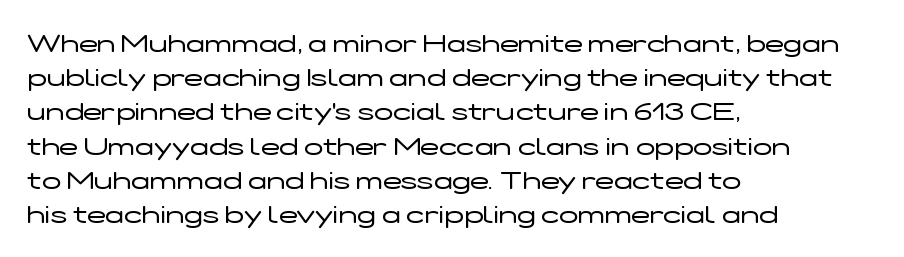
The area under the type is left untouched. A roman cut, with each character standing at attention. Observe the ordinary spacing: letters are neighbours, not strangers. Notice how the passage keeps a crisp vertical edge on the left only.
